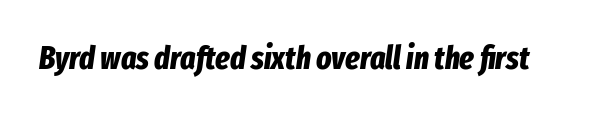
{"italic": "yes", "lean": "right", "slant_degrees": 8, "bold": "yes", "weight": "bold", "width": "condensed", "stroke_contrast": "low", "x_height": "medium", "monospaced": "no", "underline": "no", "letter_spacing": "normal", "letter_spacing_em": 0.0, "glyph_px": 32}
